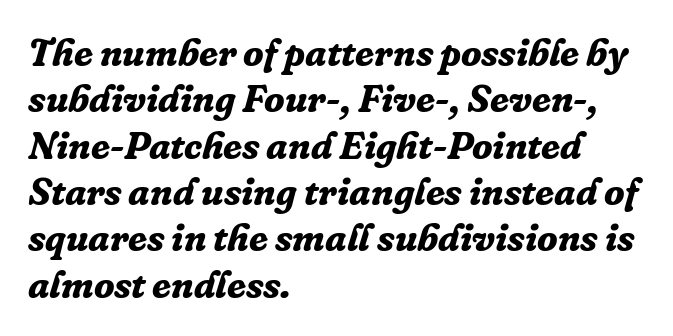
The image shows 38 px bold serif type, italic (leaning right); set left-aligned, line spacing 1.22x, normal letter spacing, not underlined; low stroke contrast and a medium x-height.
